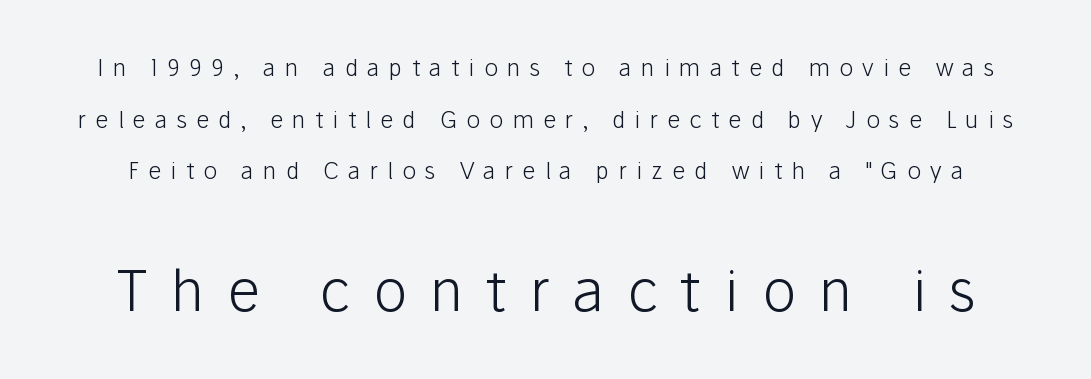
The image shows 57 px light sans-serif type, upright; set loose line spacing (2.25x), unusually wide letter spacing (+0.4 em), not underlined; the second (bottom) block is 2.48x larger; low stroke contrast and a medium x-height.
